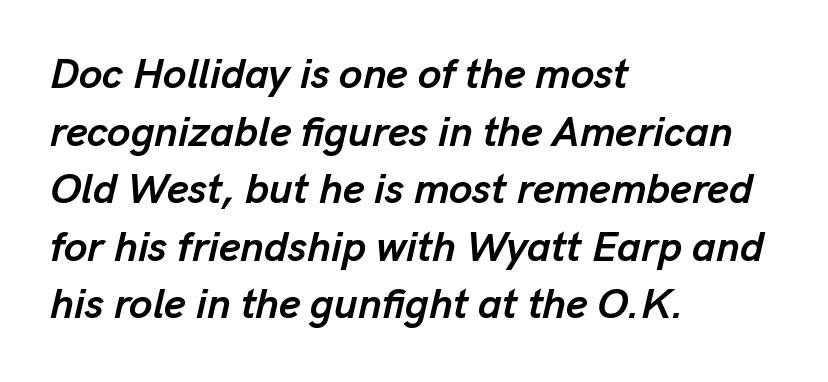
The image shows 42 px semibold type, italic (leaning right); set left-aligned, normal line spacing (1.37x), normal letter spacing, not underlined; low stroke contrast and a medium x-height.
